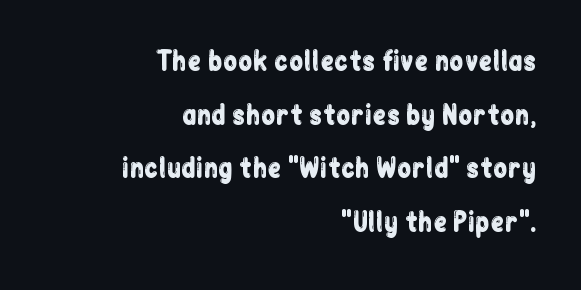
Q: Is the text italic (slanted)? A: No, it is upright.
Q: Is the text underlined? A: No.
Q: How is the paragraph aligned? A: Right-aligned.
Q: Is the spacing between letters normal or unusually wide? A: Normal.
Q: Is the spacing between lines tight, normal or loose? A: Loose.
